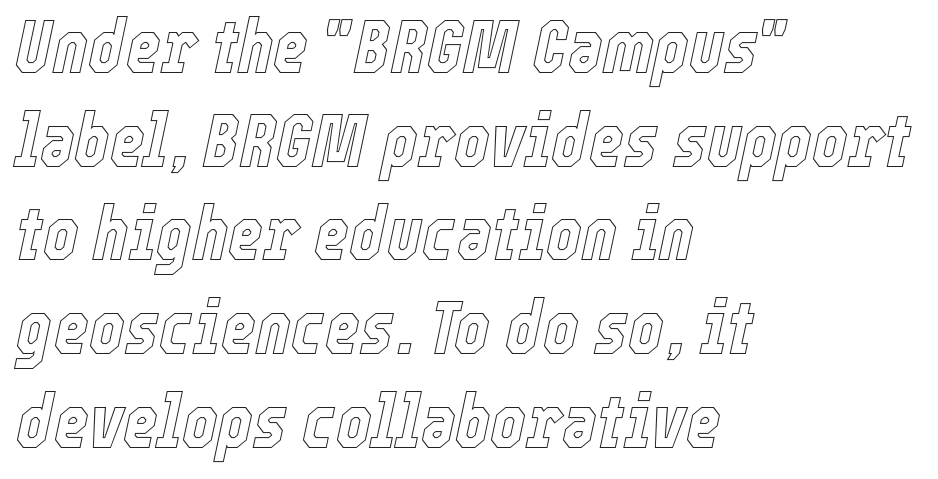
{"italic": "yes", "lean": "right", "slant_degrees": 12, "width": "condensed", "x_height": "medium", "monospaced": "no", "underline": "no", "align": "left", "line_spacing": "normal", "line_spacing_ratio": 1.25, "letter_spacing": "normal", "letter_spacing_em": 0.0, "glyph_px": 75}
